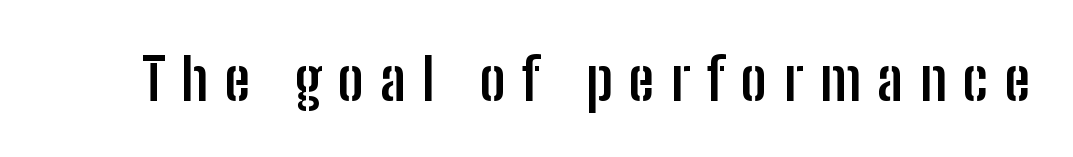
Q: Is the text bold? A: Yes.
Q: Is the text italic (slanted)? A: No, it is upright.
Q: Is the typeface a serif or a sans-serif typeface? A: Sans-serif.
Q: Is the text underlined? A: No.
Q: Is the spacing between letters normal or unusually wide? A: Unusually wide.
Q: Width (condensed, normal, or wide)? A: Condensed.
Q: Stroke contrast? A: Low.
Q: x-height? A: Medium.
Q: Monospaced? A: No.
